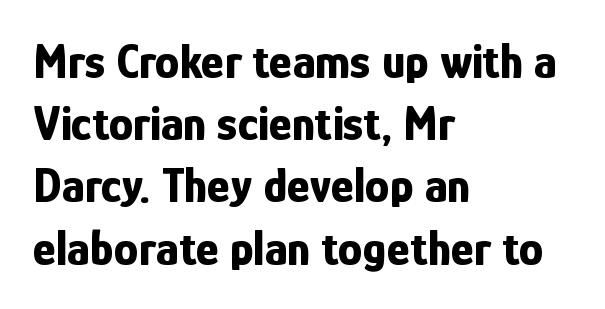
The image shows 49 px bold, condensed sans-serif type, upright; set left-aligned, normal line spacing (1.27x), normal letter spacing, not underlined; low stroke contrast and a medium x-height.
